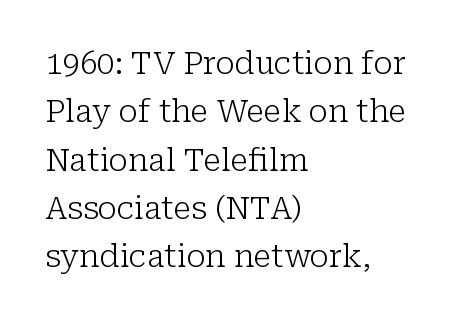
The image shows 31 px light serif type, upright; set left-aligned, normal line spacing (1.56x), normal letter spacing, not underlined; low stroke contrast and a medium x-height.
